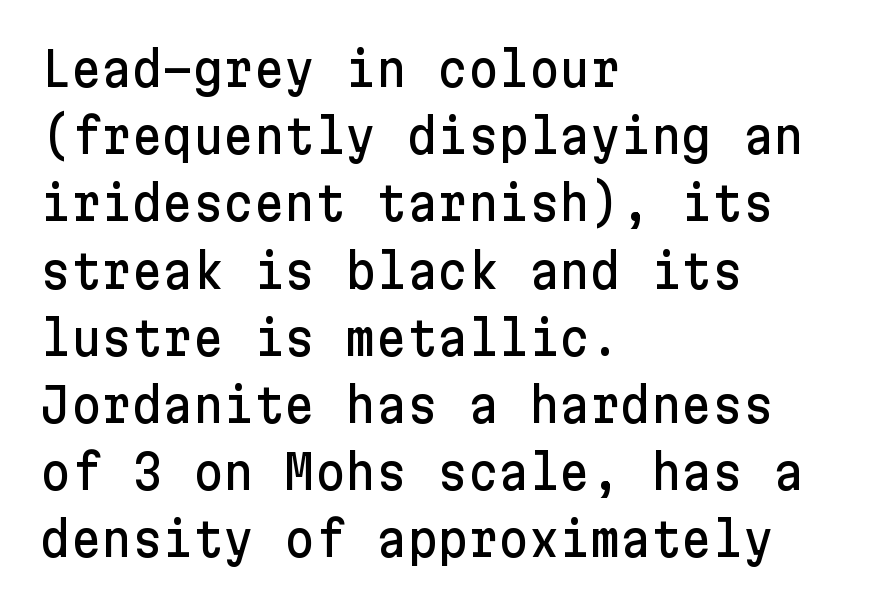
{"serif": "no", "italic": "no", "width": "normal", "stroke_contrast": "low", "x_height": "medium", "underline": "no", "align": "left", "line_spacing": "normal", "line_spacing_ratio": 1.43, "letter_spacing": "normal", "letter_spacing_em": 0.0, "glyph_px": 47}
